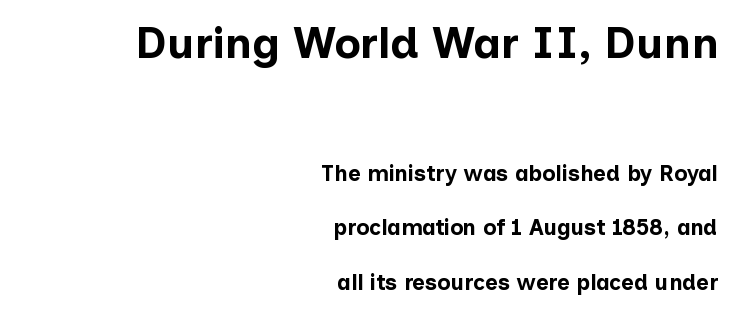
Q: Is the text bold? A: Yes.
Q: Is the text italic (slanted)? A: No, it is upright.
Q: Is the typeface a serif or a sans-serif typeface? A: Sans-serif.
Q: Is the text underlined? A: No.
Q: How is the paragraph aligned? A: Right-aligned.
Q: Is the spacing between letters normal or unusually wide? A: Normal.
Q: Is the spacing between lines tight, normal or loose? A: Loose.
Q: Which block of text is set in a larger size, the first (top) or the second (bottom)? A: The first (top) one.
Q: Width (condensed, normal, or wide)? A: Normal.
Q: Stroke contrast? A: Low.
Q: x-height? A: Medium.
Q: Monospaced? A: No.
